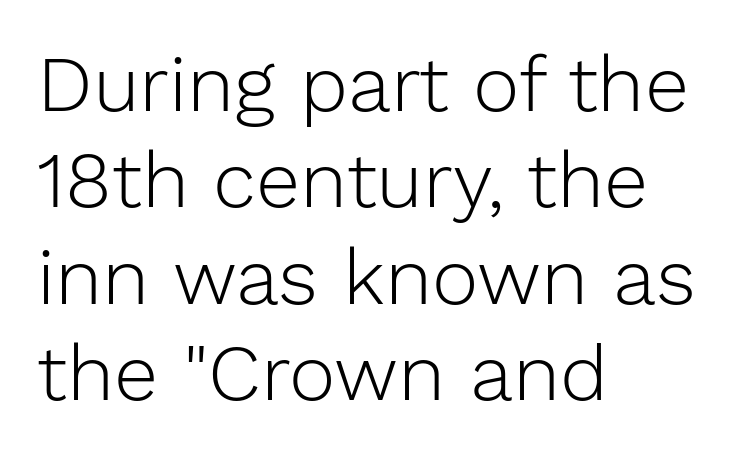
The image shows 79 px light sans-serif type, upright; set left-aligned, line spacing 1.22x, normal letter spacing, not underlined; low stroke contrast and a medium x-height.
